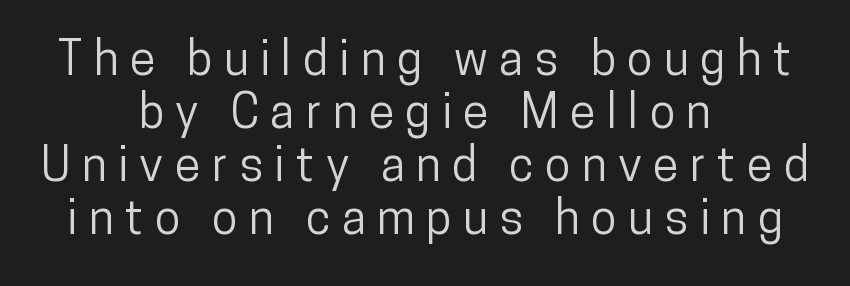
Q: Is the text italic (slanted)? A: No, it is upright.
Q: Is the typeface a serif or a sans-serif typeface? A: Sans-serif.
Q: Is the text underlined? A: No.
Q: How is the paragraph aligned? A: Centered.
Q: Is the spacing between letters normal or unusually wide? A: Unusually wide.
Q: Is the spacing between lines tight, normal or loose? A: Tight.
Q: Width (condensed, normal, or wide)? A: Condensed.
Q: Stroke contrast? A: Low.
Q: x-height? A: Medium.
Q: Monospaced? A: No.
